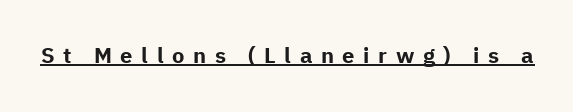
Typesetter's note: full bold, strokes at maximum text heaviness. In terms of letterspacing, this is a distinctly airy, spread setting. Each line of the rendering has a horizontal stroke beneath the glyphs. Ascenders rise straight up at ninety degrees.
